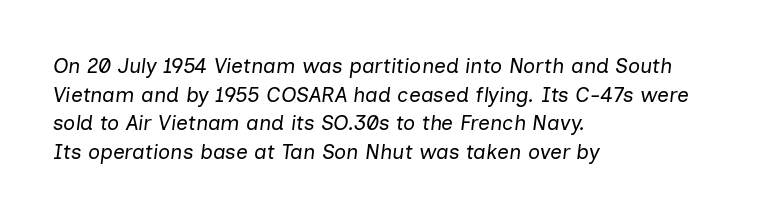
The image shows 21 px text type, italic (leaning right); set left-aligned, normal line spacing (1.36x), normal letter spacing, not underlined.
